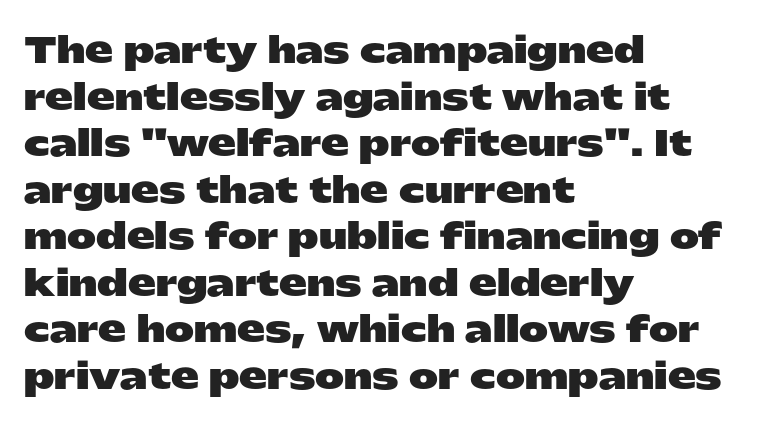
Unmarked baselines from the first word to the last. Caption: bold face, heavy strokes. Typeset ragged right — the left edge is the straight one. No extra tracking has been applied to these lines.
